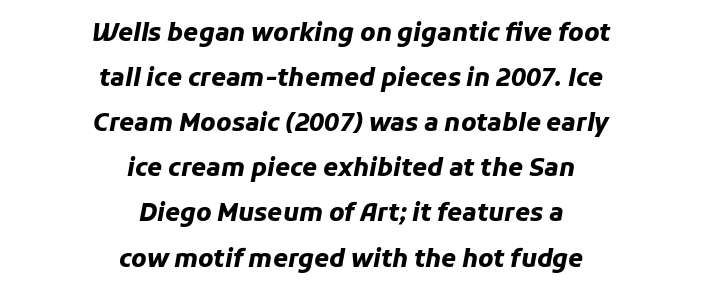
The image shows 24 px bold type, italic (leaning right); set centered, line spacing 1.88x, normal letter spacing, not underlined.
